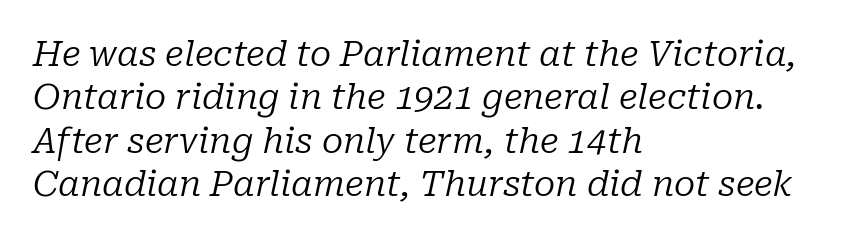
The image shows 35 px regular-weight serif type, italic (leaning right); set left-aligned, line spacing 1.24x, normal letter spacing, not underlined; low stroke contrast and a medium x-height.
